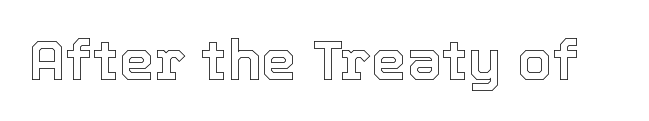
Q: Is the text italic (slanted)? A: No, it is upright.
Q: Is the text underlined? A: No.
Q: Is the spacing between letters normal or unusually wide? A: Normal.
Q: Width (condensed, normal, or wide)? A: Normal.
Q: x-height? A: Medium.
Q: Monospaced? A: No.
